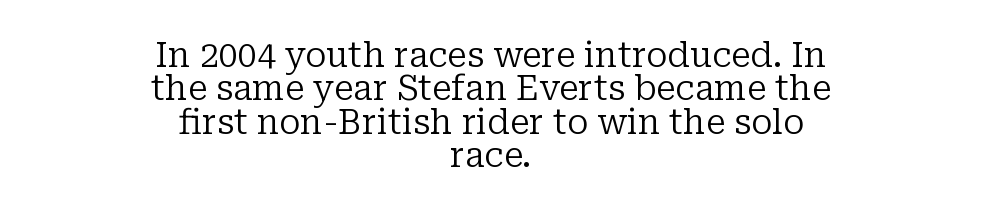
{"serif": "yes", "italic": "no", "bold": "no", "weight": "regular", "width": "normal", "stroke_contrast": "low", "x_height": "medium", "monospaced": "no", "underline": "no", "align": "center", "line_spacing": "tight", "line_spacing_ratio": 0.98, "letter_spacing": "normal", "letter_spacing_em": 0.0, "glyph_px": 34}
